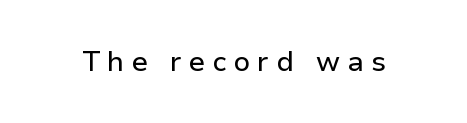
The lettering holds an erect, upright posture throughout. You could not count columns in this text — the font is proportionally spaced. Bare-footed words on every line. This sample uses a sans-serif face.
